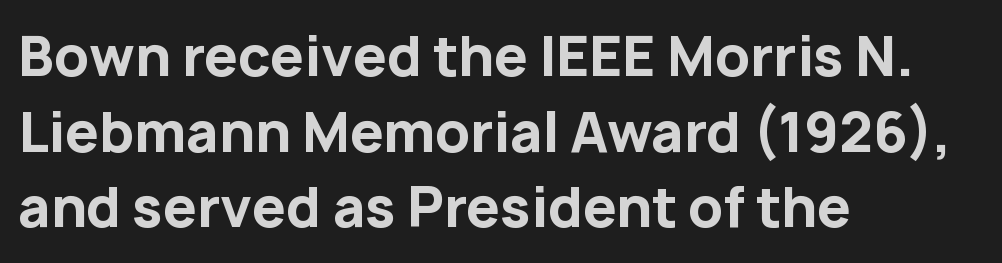
Q: Is the text bold? A: Yes.
Q: Is the text italic (slanted)? A: No, it is upright.
Q: Is the typeface a serif or a sans-serif typeface? A: Sans-serif.
Q: Is the text underlined? A: No.
Q: How is the paragraph aligned? A: Left-aligned.
Q: Is the spacing between letters normal or unusually wide? A: Normal.
Q: Is the spacing between lines tight, normal or loose? A: Normal.
Q: Width (condensed, normal, or wide)? A: Normal.
Q: Stroke contrast? A: Low.
Q: x-height? A: Medium.
Q: Monospaced? A: No.
